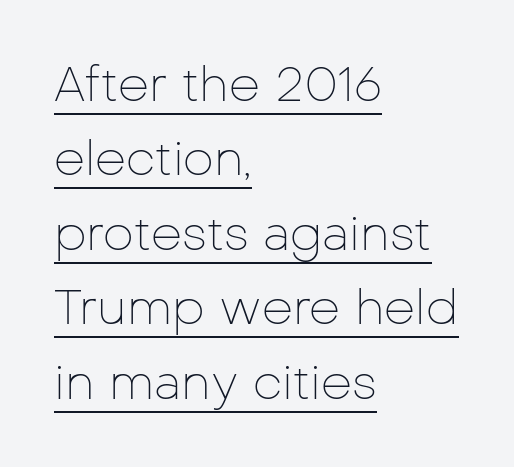
The image shows 49 px thin sans-serif type, upright; set left-aligned, normal line spacing (1.52x), normal letter spacing, underlined; low stroke contrast and a medium x-height.
